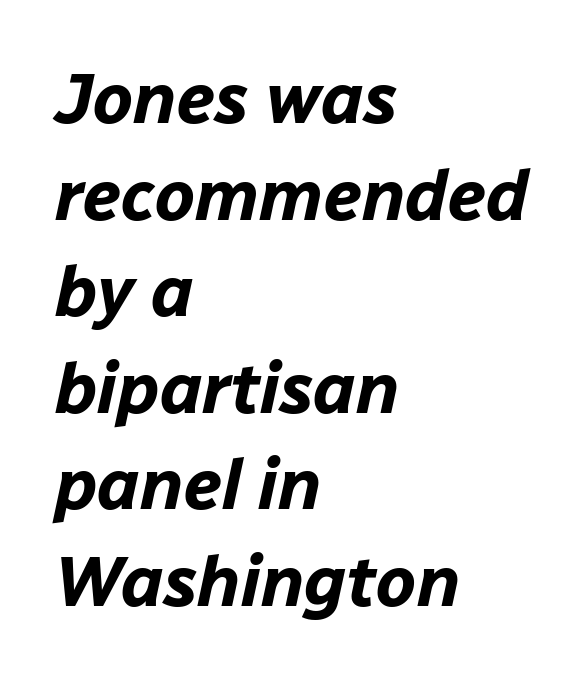
The image shows 71 px bold type, italic (leaning right); set left-aligned, normal line spacing (1.36x), normal letter spacing, not underlined; low stroke contrast and a medium x-height.
